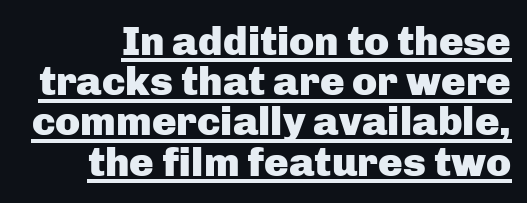
The image shows 41 px heavy sans-serif type, upright; set tight line spacing (0.98x), normal letter spacing, underlined; low stroke contrast and a medium x-height.
